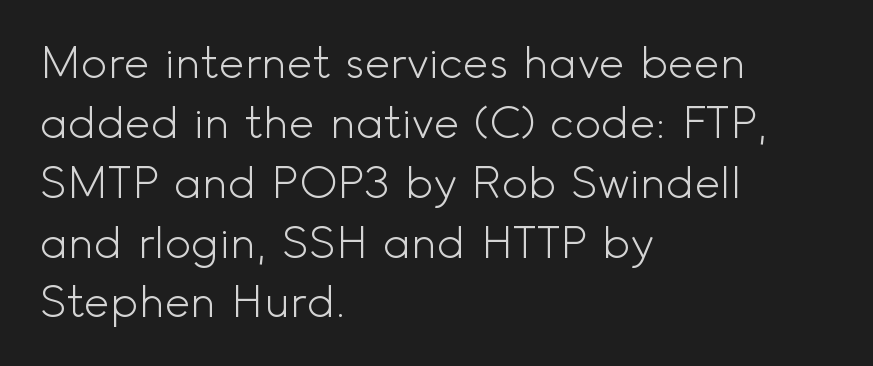
{"serif": "no", "italic": "no", "bold": "no", "weight": "light", "width": "normal", "x_height": "small", "monospaced": "no", "underline": "no", "align": "left", "line_spacing": "normal", "line_spacing_ratio": 1.36, "letter_spacing": "normal", "letter_spacing_em": 0.0, "glyph_px": 44}
